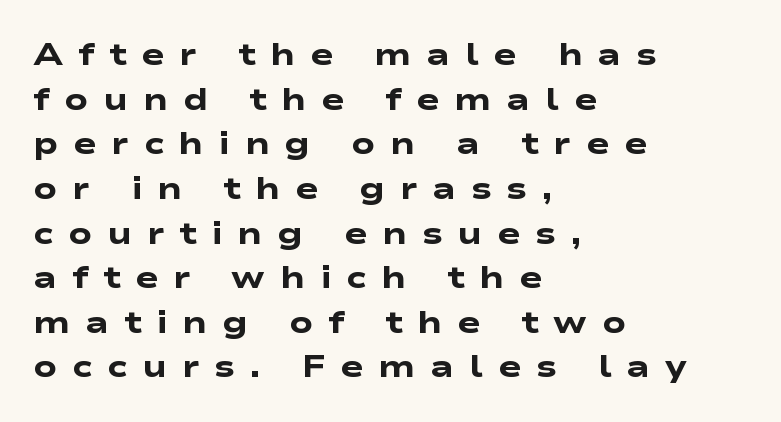
Q: Is the text bold? A: Yes.
Q: Is the typeface a serif or a sans-serif typeface? A: Sans-serif.
Q: Is the text underlined? A: No.
Q: How is the paragraph aligned? A: Left-aligned.
Q: Is the spacing between letters normal or unusually wide? A: Unusually wide.
Q: Is the spacing between lines tight, normal or loose? A: Normal.
Q: Width (condensed, normal, or wide)? A: Wide.
Q: Stroke contrast? A: Low.
Q: x-height? A: Medium.
Q: Monospaced? A: No.
